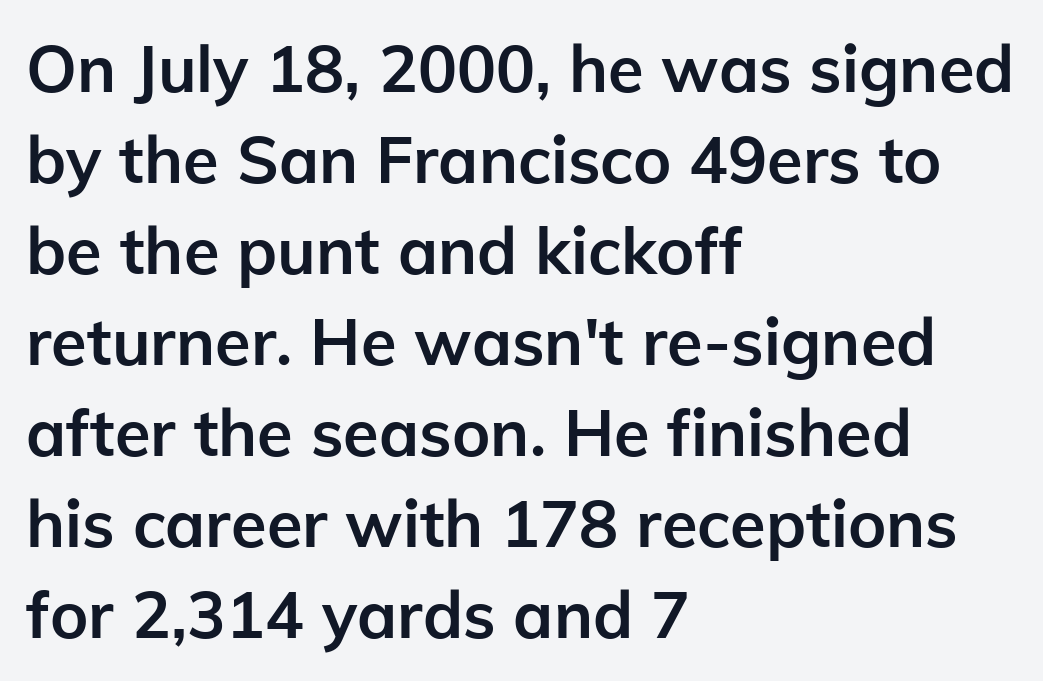
{"serif": "no", "italic": "no", "bold": "yes", "weight": "semibold", "width": "normal", "stroke_contrast": "low", "x_height": "medium", "monospaced": "no", "underline": "no", "align": "left", "line_spacing": "normal", "line_spacing_ratio": 1.4, "letter_spacing": "normal", "letter_spacing_em": 0.0, "glyph_px": 65}
